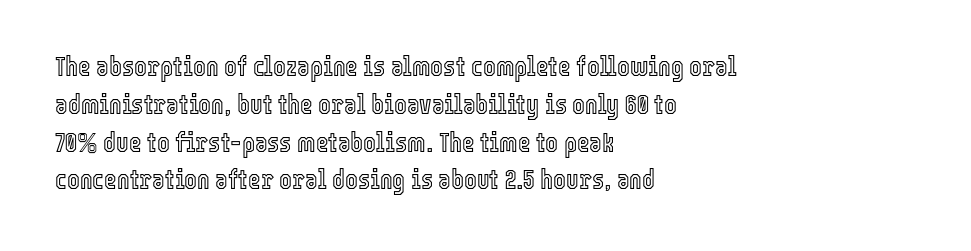
Q: Is the text italic (slanted)? A: No, it is upright.
Q: Is the text underlined? A: No.
Q: How is the paragraph aligned? A: Left-aligned.
Q: Is the spacing between letters normal or unusually wide? A: Normal.
Q: Is the spacing between lines tight, normal or loose? A: Normal.
